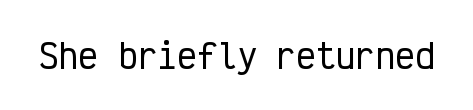
{"serif": "no", "italic": "no", "width": "condensed", "stroke_contrast": "low", "x_height": "medium", "monospaced": "yes", "underline": "no", "letter_spacing": "normal", "letter_spacing_em": 0.0, "glyph_px": 33}
